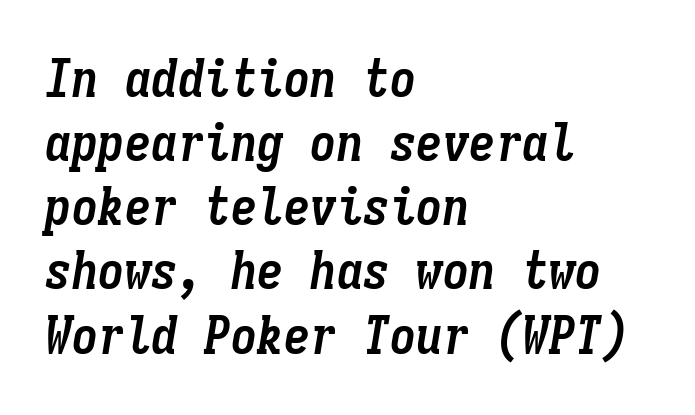
Q: Is the text bold? A: Yes.
Q: Is the text italic (slanted)? A: Yes, it leans right by about 9 degrees.
Q: Is the text underlined? A: No.
Q: How is the paragraph aligned? A: Left-aligned.
Q: Is the spacing between letters normal or unusually wide? A: Normal.
Q: Width (condensed, normal, or wide)? A: Condensed.
Q: Stroke contrast? A: Low.
Q: x-height? A: Medium.
Q: Monospaced? A: Yes.
